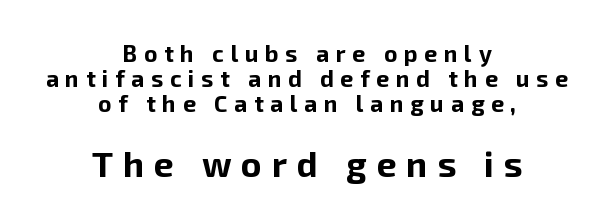
{"serif": "no", "italic": "no", "bold": "yes", "weight": "bold", "width": "normal", "stroke_contrast": "low", "x_height": "medium", "monospaced": "no", "underline": "no", "align": "center", "line_spacing": "tight", "line_spacing_ratio": 1.08, "letter_spacing": "wide", "letter_spacing_em": 0.29, "larger_block": "second", "size_ratio": 1.52, "glyph_px": 35}
